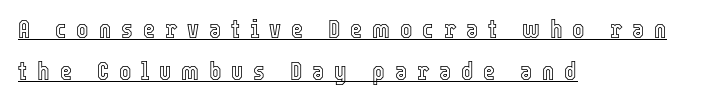
{"italic": "no", "underline": "yes", "align": "left", "line_spacing": "normal", "line_spacing_ratio": 1.61, "letter_spacing": "wide", "letter_spacing_em": 0.38, "glyph_px": 26}
